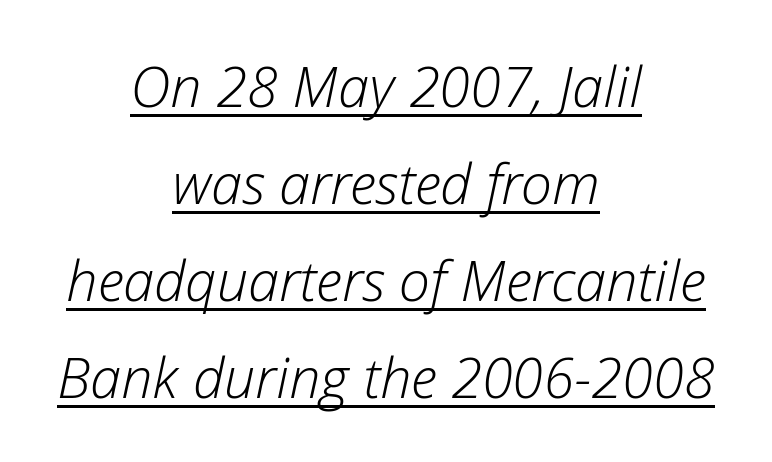
{"italic": "yes", "lean": "right", "slant_degrees": 12, "bold": "no", "weight": "light", "width": "normal", "stroke_contrast": "low", "x_height": "medium", "monospaced": "no", "underline": "yes", "align": "center", "line_spacing_ratio": 1.73, "letter_spacing": "normal", "letter_spacing_em": 0.0, "glyph_px": 56}
